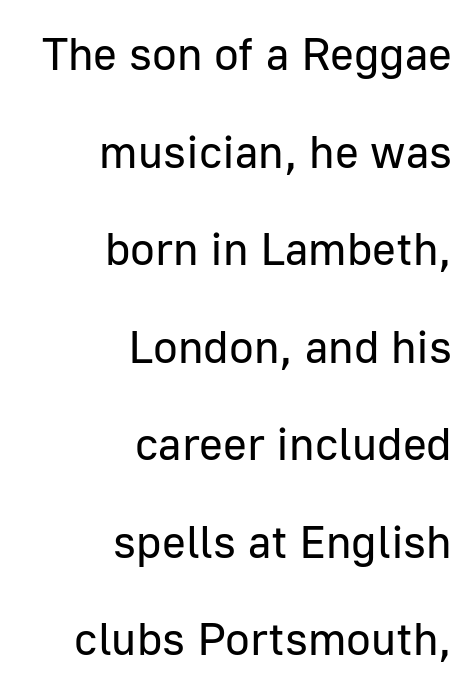
{"serif": "no", "italic": "no", "bold": "no", "weight": "regular", "width": "normal", "stroke_contrast": "low", "x_height": "medium", "monospaced": "no", "underline": "no", "align": "right", "line_spacing": "loose", "line_spacing_ratio": 2.12, "letter_spacing": "normal", "letter_spacing_em": 0.0, "glyph_px": 46}
